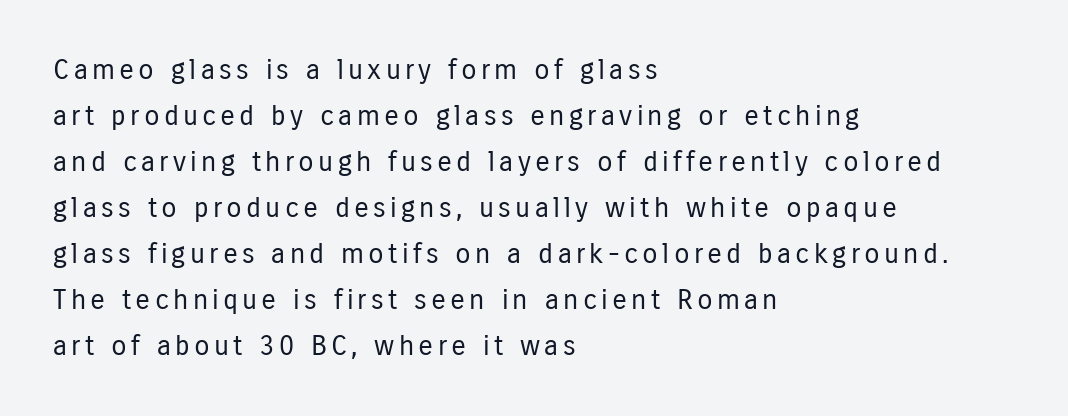
The glyphs in this specimen are sans serif. Every row of glyphs begins at an identical x-position on the left. Each stroke keeps to a modest, everyday thickness or less. A typesetter would call this proportional, since set widths differ per character.
